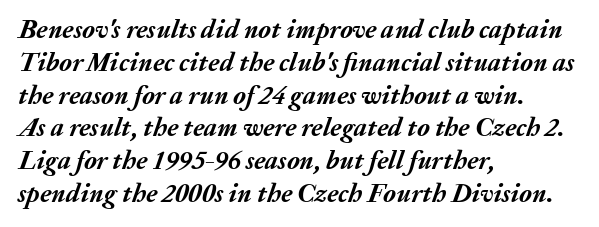
The image shows 26 px bold type, italic (leaning right); set left-aligned, normal line spacing (1.26x), normal letter spacing, not underlined.
